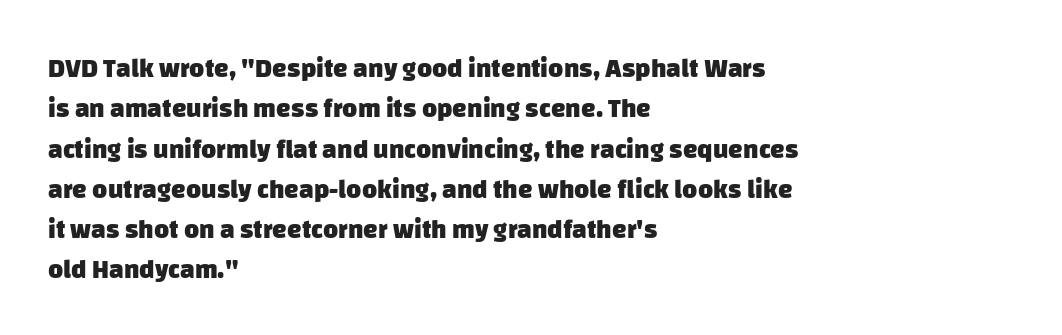
Q: Is the text bold? A: Yes.
Q: Is the text underlined? A: No.
Q: How is the paragraph aligned? A: Left-aligned.
Q: Is the spacing between letters normal or unusually wide? A: Normal.
Q: Is the spacing between lines tight, normal or loose? A: Normal.
